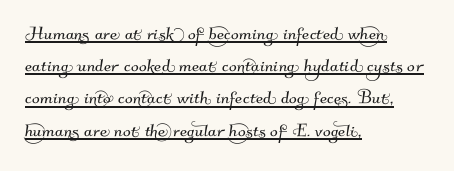
{"underline": "yes", "align": "left", "line_spacing": "normal", "line_spacing_ratio": 1.4, "letter_spacing": "normal", "letter_spacing_em": 0.0, "glyph_px": 23}
